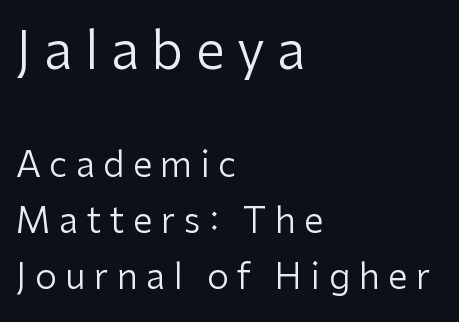
{"serif": "no", "italic": "no", "bold": "no", "weight": "regular", "width": "normal", "stroke_contrast": "low", "x_height": "medium", "monospaced": "no", "underline": "no", "align": "left", "line_spacing": "normal", "line_spacing_ratio": 1.6, "letter_spacing": "wide", "letter_spacing_em": 0.24, "larger_block": "first", "size_ratio": 1.49, "glyph_px": 52}
